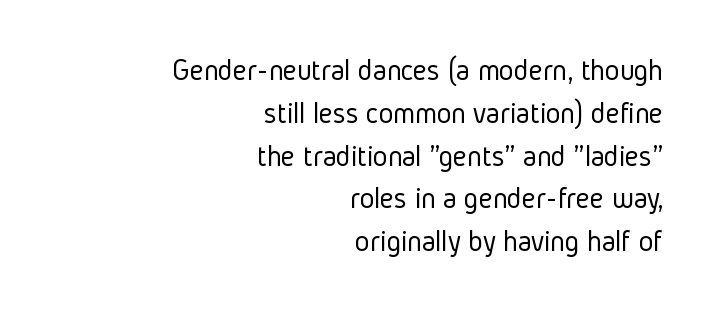
{"serif": "no", "italic": "no", "bold": "no", "weight": "light", "width": "condensed", "stroke_contrast": "low", "x_height": "medium", "monospaced": "no", "underline": "no", "align": "right", "line_spacing": "normal", "line_spacing_ratio": 1.38, "letter_spacing": "normal", "letter_spacing_em": 0.0, "glyph_px": 31}
